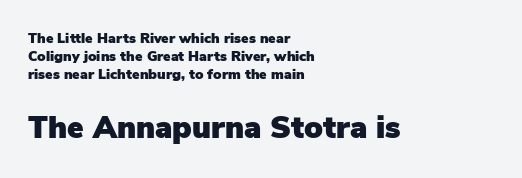
{"serif": "no", "italic": "no", "width": "normal", "stroke_contrast": "low", "x_height": "medium", "monospaced": "no", "underline": "no", "align": "left", "line_spacing": "normal", "line_spacing_ratio": 1.27, "letter_spacing": "normal", "letter_spacing_em": 0.0, "larger_block": "second", "size_ratio": 2.21, "glyph_px": 31}
